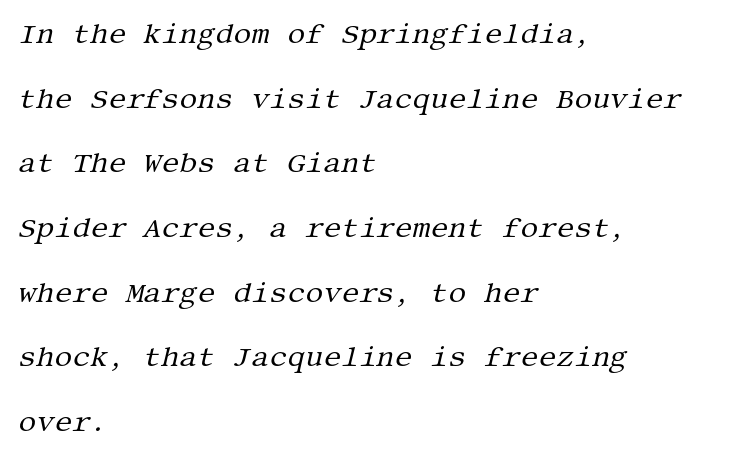
Ink coverage per letter is moderate at most. Honestly, the rows look like they've been pulled way apart. The lettering tilts uniformly, giving the passage an italic look. Typeset ragged right — the left edge is the straight one.
